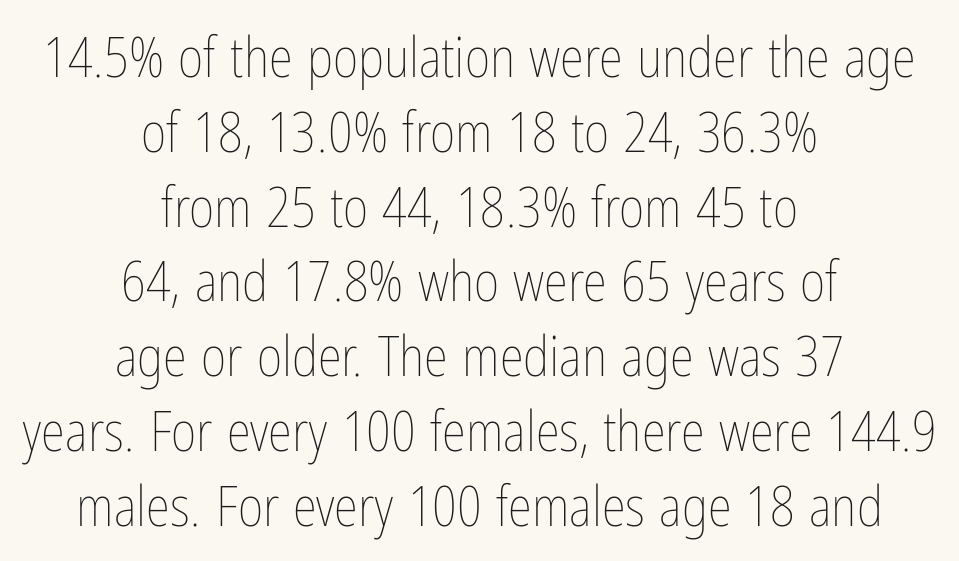
{"italic": "no", "bold": "no", "weight": "thin", "width": "condensed", "stroke_contrast": "low", "x_height": "medium", "monospaced": "no", "underline": "no", "align": "center", "line_spacing": "normal", "line_spacing_ratio": 1.36, "letter_spacing": "normal", "letter_spacing_em": 0.0, "glyph_px": 55}
